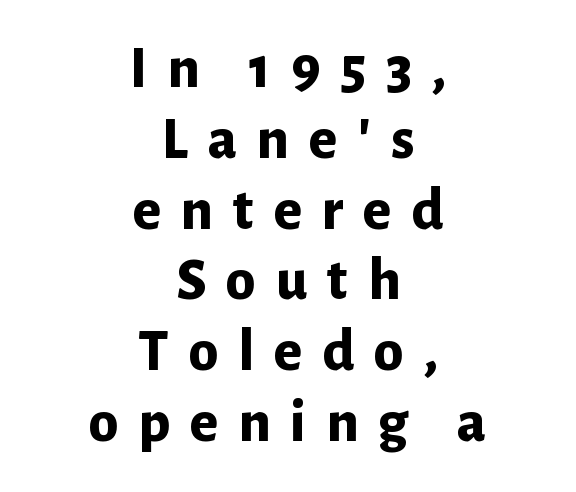
Designer's note — italics off, roman on. The tracking reads as deliberately expanded to a designer's eye. Any mark beneath the type? The region is blank. Note: no serifs on the glyphs. Character widths vary here, with narrow letters taking less room than wide ones.
